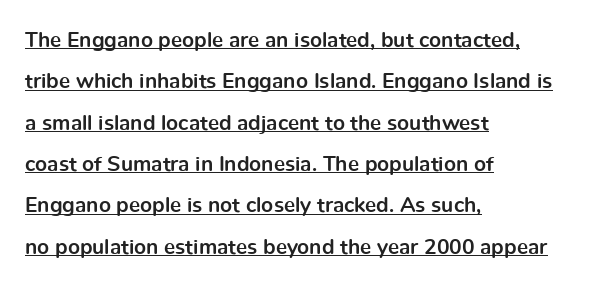
Q: Is the text bold? A: Yes.
Q: Is the text italic (slanted)? A: No, it is upright.
Q: Is the text underlined? A: Yes.
Q: How is the paragraph aligned? A: Left-aligned.
Q: Is the spacing between letters normal or unusually wide? A: Normal.
Q: Is the spacing between lines tight, normal or loose? A: Loose.
